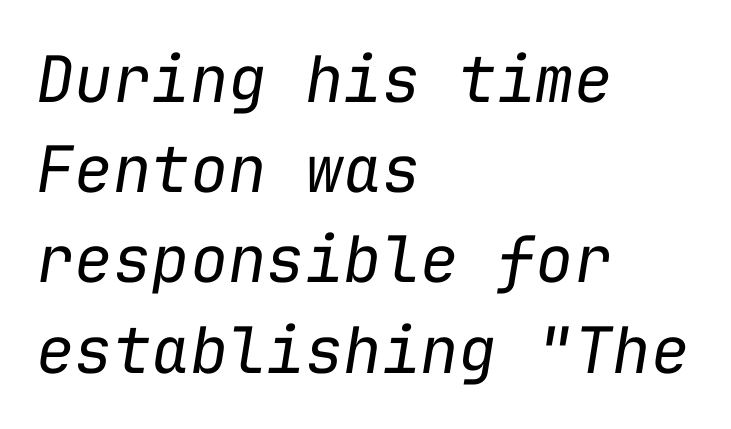
Bare-footed words on every line. Horizontal alignment here is leftward, the default for most running prose. Glyph-to-glyph distance matches everyday printed text. The letters march in equal steps, a hallmark of fixed-pitch type. Weight: regular or lighter.
